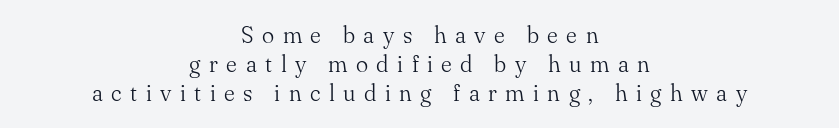
{"italic": "no", "bold": "no", "underline": "no", "align": "center", "line_spacing": "normal", "line_spacing_ratio": 1.27, "letter_spacing": "wide", "letter_spacing_em": 0.37, "glyph_px": 23}
